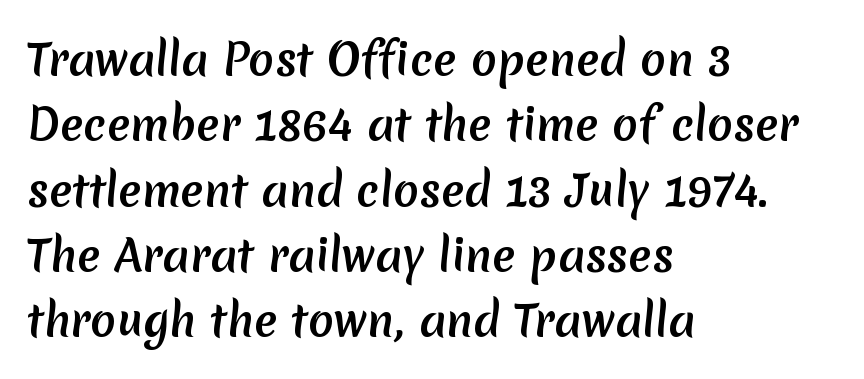
Pretty heavy lettering here — definitely bold. Students, observe: this is what conventionally led text looks like. Quick note: underline off. Spacing between characters is what you'd get straight out of the box.
